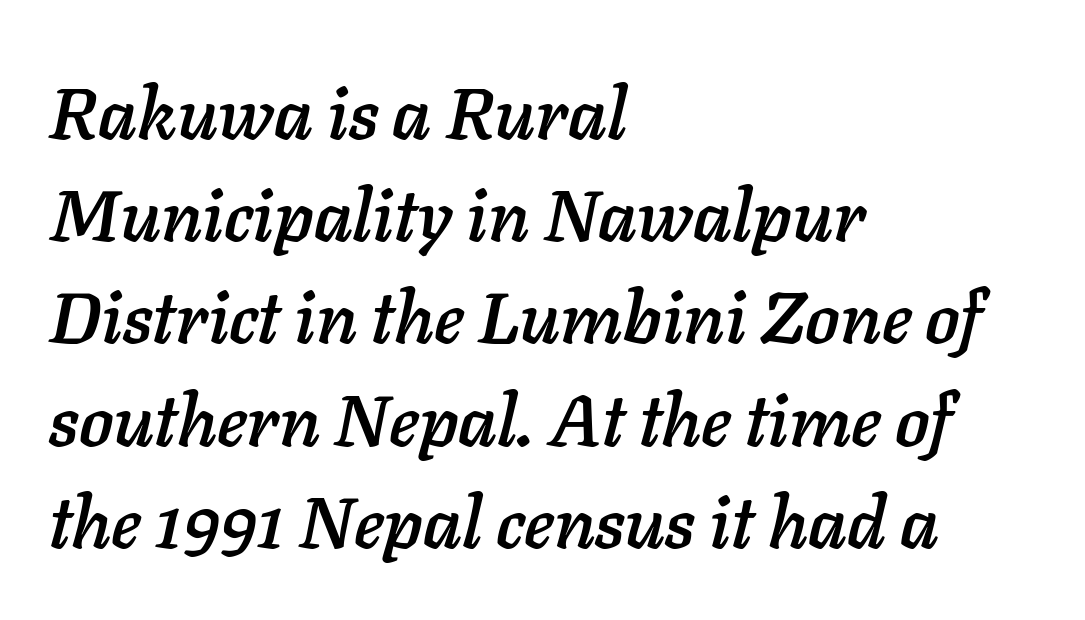
{"italic": "yes", "lean": "right", "slant_degrees": 11, "width": "normal", "stroke_contrast": "low", "x_height": "medium", "monospaced": "no", "underline": "no", "align": "left", "line_spacing": "normal", "line_spacing_ratio": 1.42, "letter_spacing": "normal", "letter_spacing_em": 0.0, "glyph_px": 72}
